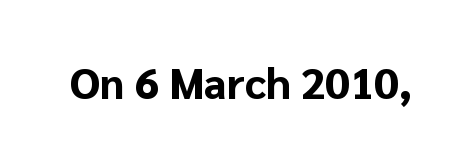
I'd call this a sans setting — the letters go barefoot. It's the straight-up-and-down kind of type. This rendering leaves character spacing at its baseline value. The face used here is proportionally spaced, like ordinary book or web type. Heft: maximum for text — a bold. Clear beneath every line of the passage.
